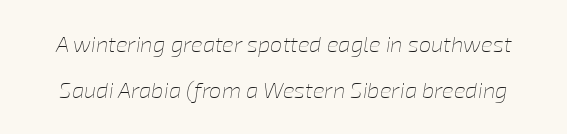
{"italic": "yes", "lean": "right", "slant_degrees": 8, "bold": "no", "underline": "no", "line_spacing": "loose", "line_spacing_ratio": 2.1, "letter_spacing": "normal", "letter_spacing_em": 0.0, "glyph_px": 22}
